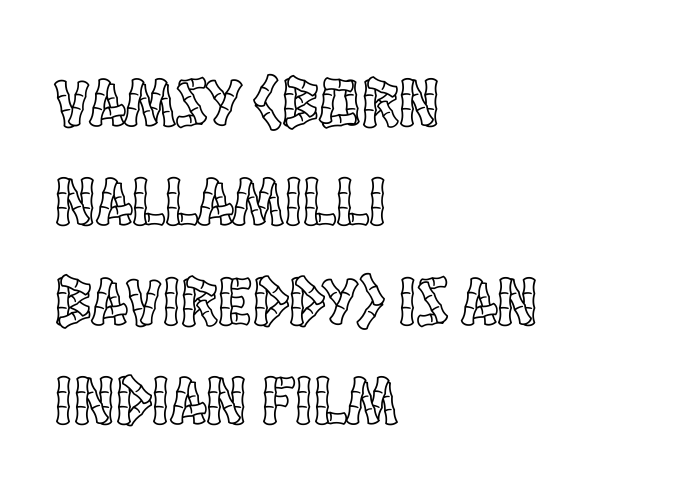
Q: Is the text italic (slanted)? A: No, it is upright.
Q: Is the text underlined? A: No.
Q: How is the paragraph aligned? A: Left-aligned.
Q: Is the spacing between letters normal or unusually wide? A: Normal.
Q: Is the spacing between lines tight, normal or loose? A: Normal.
Q: Width (condensed, normal, or wide)? A: Condensed.
Q: x-height? A: Large.
Q: Monospaced? A: No.
